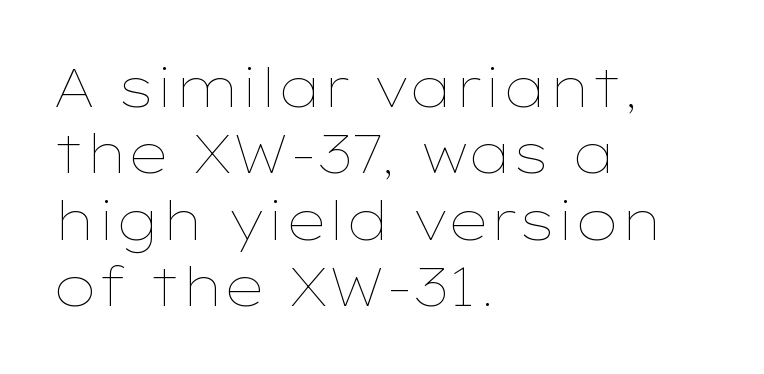
The image shows 54 px thin, wide type, upright; set left-aligned, line spacing 1.23x, normal letter spacing, not underlined; low stroke contrast and a medium x-height.
